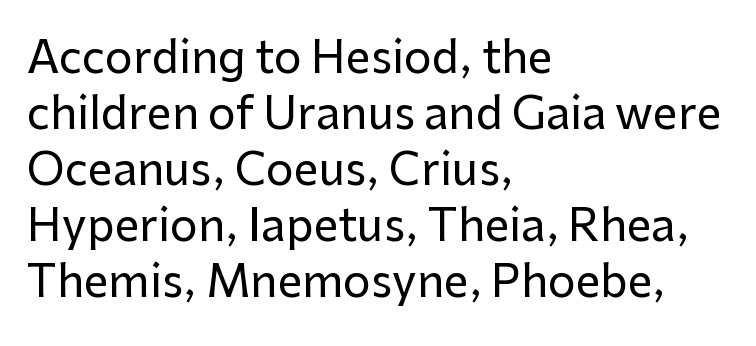
Q: Is the text italic (slanted)? A: No, it is upright.
Q: Is the typeface a serif or a sans-serif typeface? A: Sans-serif.
Q: Is the text underlined? A: No.
Q: How is the paragraph aligned? A: Left-aligned.
Q: Is the spacing between letters normal or unusually wide? A: Normal.
Q: Is the spacing between lines tight, normal or loose? A: Normal.
Q: Width (condensed, normal, or wide)? A: Normal.
Q: Stroke contrast? A: Low.
Q: x-height? A: Medium.
Q: Monospaced? A: No.
